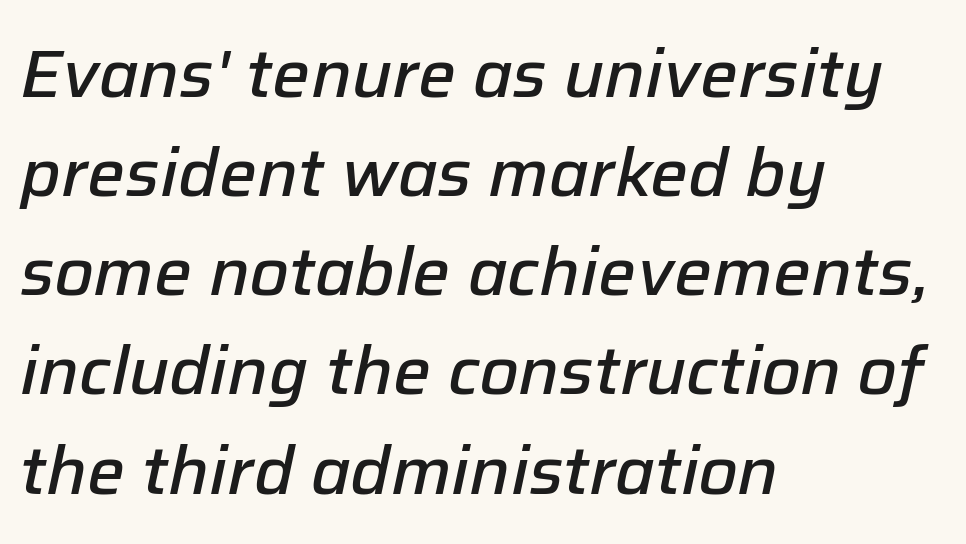
A student would call this left alignment; a typographer would say flush left, rag right. Looks like regular typesetting: each glyph gets only the width it needs. The font is running at a semibold setting, under full bold. The text carries the slant typical of an italic or oblique font. Tracking value appears to be zero — textbook default spacing. Plain, unruled lines of type.
